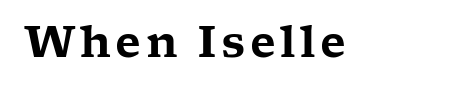
{"serif": "yes", "italic": "no", "width": "wide", "stroke_contrast": "low", "x_height": "medium", "monospaced": "no", "underline": "no", "glyph_px": 43}
